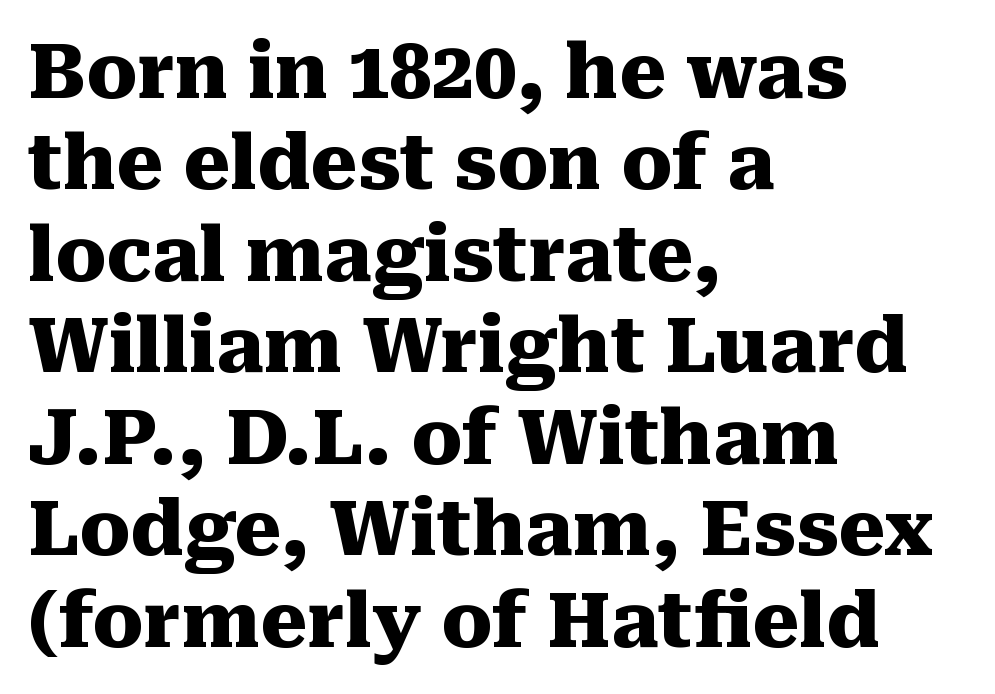
Q: Is the text bold? A: Yes.
Q: Is the text italic (slanted)? A: No, it is upright.
Q: Is the typeface a serif or a sans-serif typeface? A: Serif.
Q: Is the text underlined? A: No.
Q: How is the paragraph aligned? A: Left-aligned.
Q: Is the spacing between letters normal or unusually wide? A: Normal.
Q: Width (condensed, normal, or wide)? A: Normal.
Q: Stroke contrast? A: Medium.
Q: x-height? A: Medium.
Q: Monospaced? A: No.
